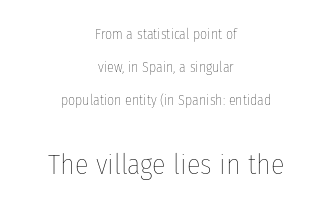
A bare baseline throughout the passage. Each letter keeps its own natural width here, so spacing adapts to shape. Visually the block forms a symmetrical silhouette, jagged on both flanks. The line texture is even and compact thanks to regular tracking.
